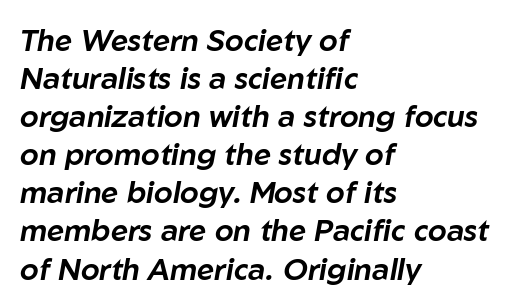
Q: Is the text italic (slanted)? A: Yes, it leans right by about 10 degrees.
Q: Is the text underlined? A: No.
Q: How is the paragraph aligned? A: Left-aligned.
Q: Is the spacing between letters normal or unusually wide? A: Normal.
Q: Is the spacing between lines tight, normal or loose? A: Normal.
Q: Width (condensed, normal, or wide)? A: Normal.
Q: Stroke contrast? A: Low.
Q: x-height? A: Medium.
Q: Monospaced? A: No.
